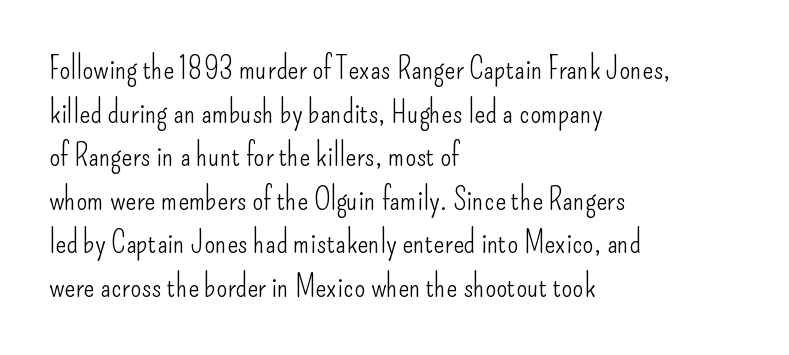
Q: Is the text bold? A: No.
Q: Is the text italic (slanted)? A: No, it is upright.
Q: Is the typeface a serif or a sans-serif typeface? A: Sans-serif.
Q: Is the text underlined? A: No.
Q: How is the paragraph aligned? A: Left-aligned.
Q: Is the spacing between letters normal or unusually wide? A: Normal.
Q: Is the spacing between lines tight, normal or loose? A: Normal.
Q: Width (condensed, normal, or wide)? A: Condensed.
Q: Stroke contrast? A: Low.
Q: x-height? A: Small.
Q: Monospaced? A: No.
